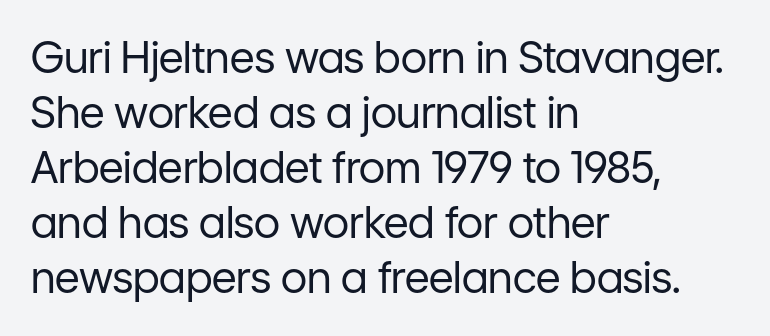
The image shows 43 px regular-weight sans-serif type, upright; set left-aligned, normal line spacing (1.28x), normal letter spacing, not underlined; low stroke contrast and a medium x-height.
